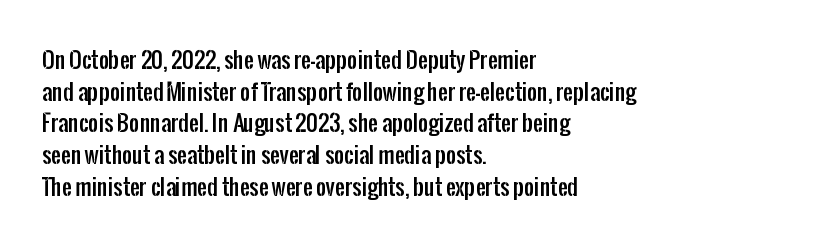
Q: Is the text italic (slanted)? A: No, it is upright.
Q: Is the text underlined? A: No.
Q: How is the paragraph aligned? A: Left-aligned.
Q: Is the spacing between letters normal or unusually wide? A: Normal.
Q: Is the spacing between lines tight, normal or loose? A: Normal.
